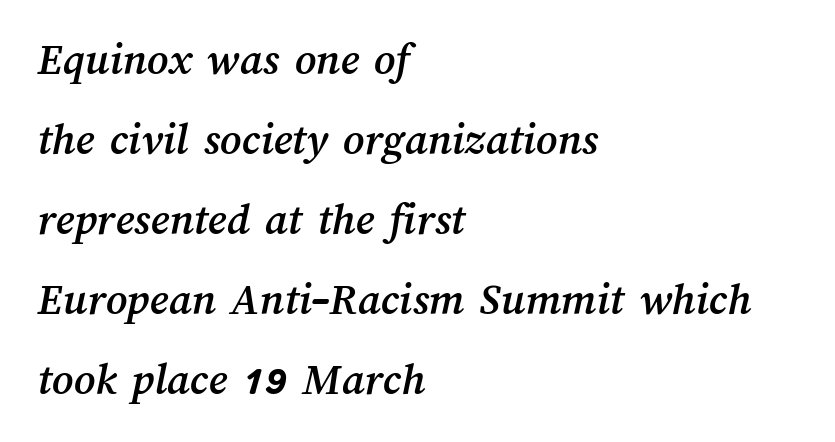
Q: Is the text underlined? A: No.
Q: How is the paragraph aligned? A: Left-aligned.
Q: Is the spacing between letters normal or unusually wide? A: Normal.
Q: Width (condensed, normal, or wide)? A: Normal.
Q: Stroke contrast? A: Medium.
Q: x-height? A: Medium.
Q: Monospaced? A: No.
